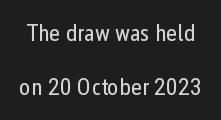
Q: Is the text bold? A: No.
Q: Is the text italic (slanted)? A: No, it is upright.
Q: Is the text underlined? A: No.
Q: Is the spacing between letters normal or unusually wide? A: Normal.
Q: Is the spacing between lines tight, normal or loose? A: Loose.
